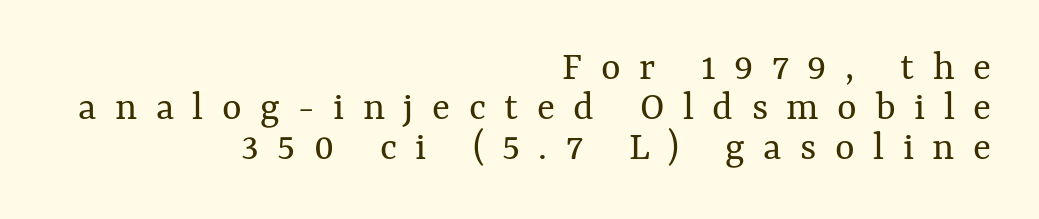
{"italic": "no", "bold": "no", "weight": "regular", "width": "normal", "stroke_contrast": "medium", "x_height": "medium", "monospaced": "no", "underline": "no", "align": "right", "line_spacing": "tight", "line_spacing_ratio": 0.95, "letter_spacing": "wide", "letter_spacing_em": 0.44, "glyph_px": 42}
